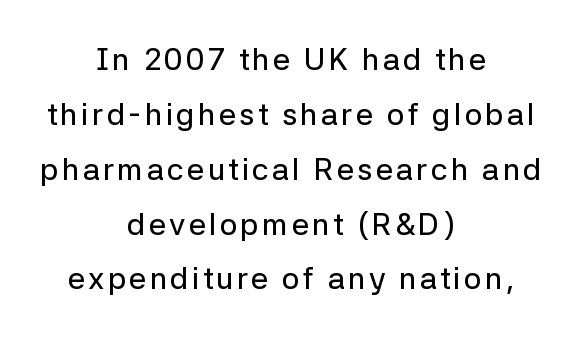
The image shows 31 px sans-serif type, upright; set centered, line spacing 1.77x, not underlined; low stroke contrast and a medium x-height.
